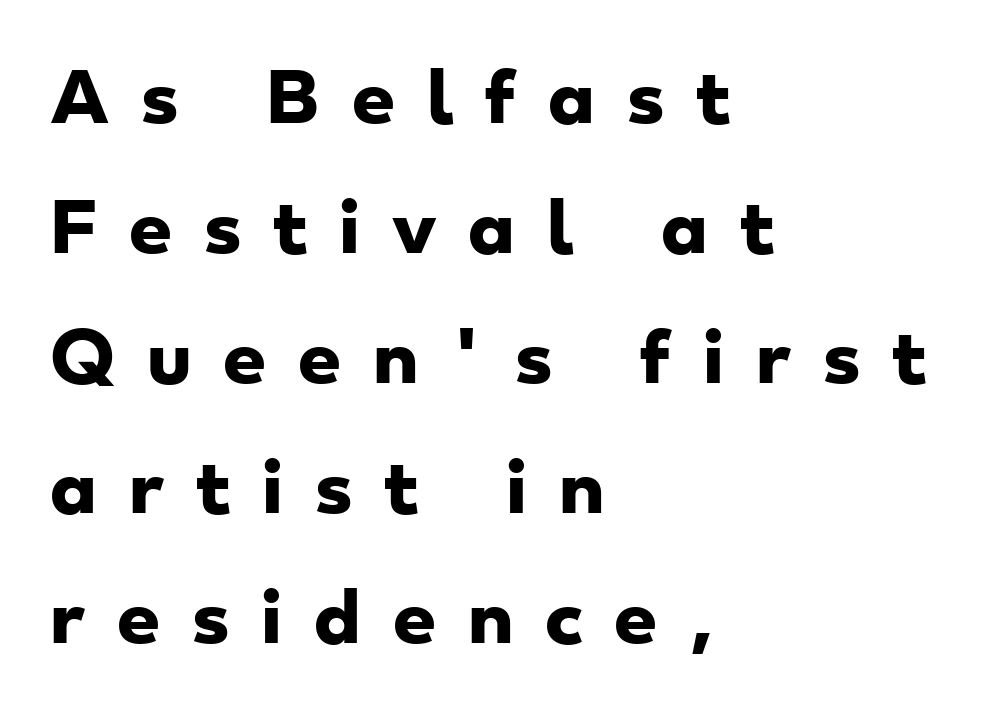
Q: Is the text bold? A: Yes.
Q: Is the typeface a serif or a sans-serif typeface? A: Sans-serif.
Q: Is the text underlined? A: No.
Q: How is the paragraph aligned? A: Left-aligned.
Q: Is the spacing between letters normal or unusually wide? A: Unusually wide.
Q: Is the spacing between lines tight, normal or loose? A: Loose.
Q: Width (condensed, normal, or wide)? A: Wide.
Q: Stroke contrast? A: Low.
Q: x-height? A: Small.
Q: Monospaced? A: No.
